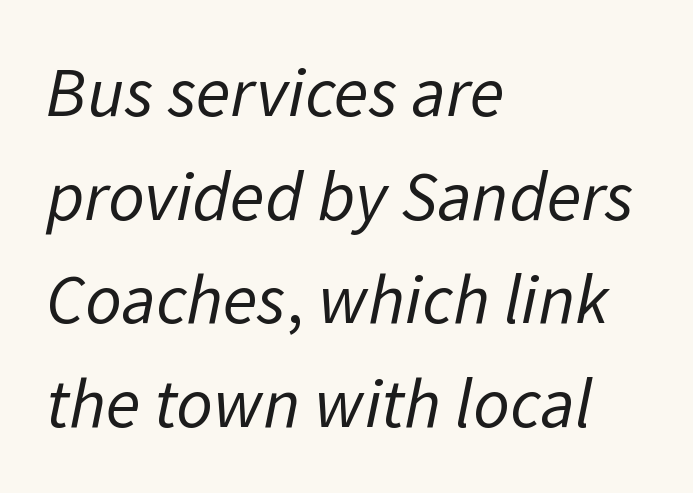
The image shows 71 px regular-weight sans-serif type; set left-aligned, normal line spacing (1.46x), normal letter spacing, not underlined; low stroke contrast and a medium x-height.
